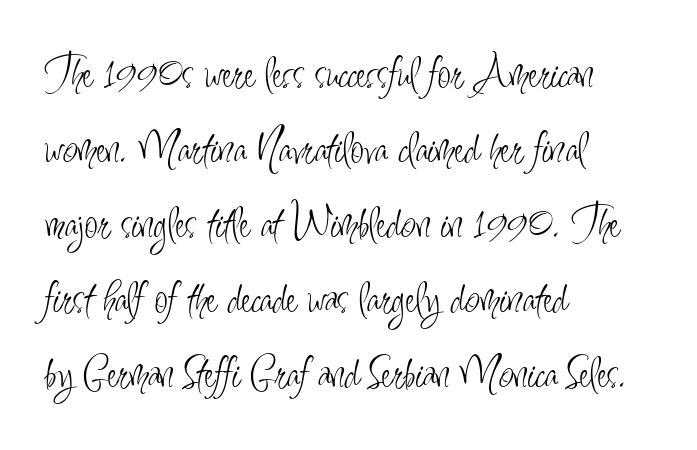
The image shows 48 px light, condensed sans-serif type; set left-aligned, normal line spacing (1.56x), normal letter spacing, not underlined; low stroke contrast and a small x-height.
